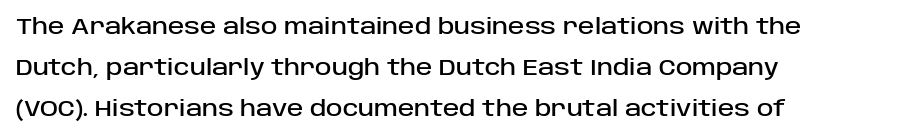
The image shows 22 px text type, upright; set left-aligned, line spacing 1.86x, normal letter spacing, not underlined.
